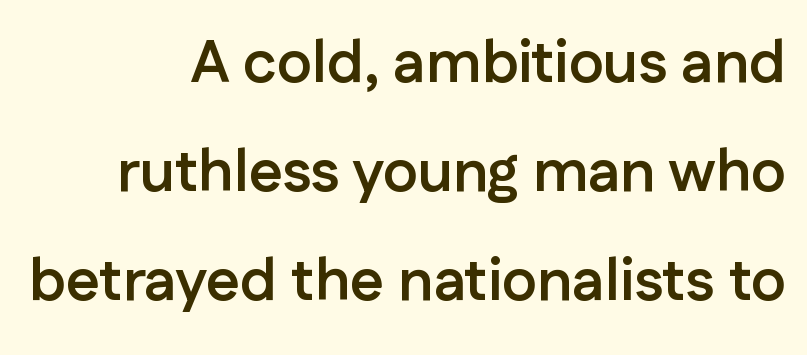
Q: Is the text bold? A: Yes.
Q: Is the text italic (slanted)? A: No, it is upright.
Q: Is the typeface a serif or a sans-serif typeface? A: Sans-serif.
Q: Is the text underlined? A: No.
Q: How is the paragraph aligned? A: Right-aligned.
Q: Is the spacing between letters normal or unusually wide? A: Normal.
Q: Width (condensed, normal, or wide)? A: Normal.
Q: Stroke contrast? A: Low.
Q: x-height? A: Medium.
Q: Monospaced? A: No.
